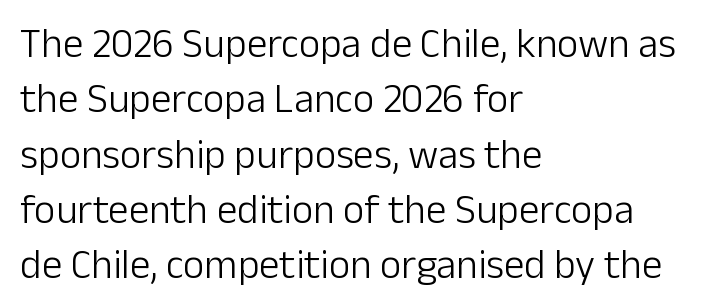
Quick note: underline off. This is not heavy type; no bold has been used. The axis of the letterforms is exactly vertical. A typesetter would label this face a sans.
